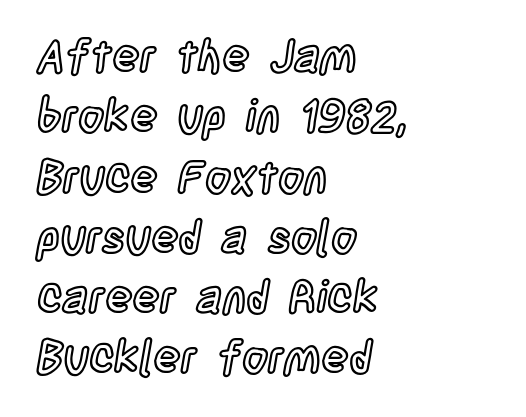
The image shows 45 px condensed type; set left-aligned, normal line spacing (1.34x), normal letter spacing, not underlined; a large x-height.
